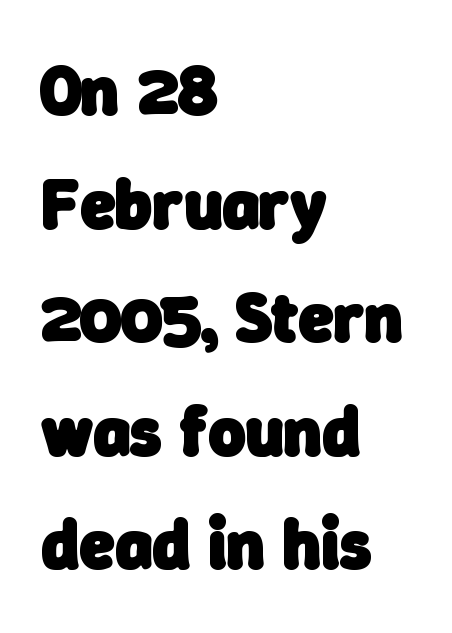
{"serif": "no", "bold": "yes", "weight": "heavy", "width": "normal", "stroke_contrast": "low", "x_height": "medium", "monospaced": "no", "underline": "no", "align": "left", "line_spacing": "normal", "line_spacing_ratio": 1.6, "letter_spacing": "normal", "letter_spacing_em": 0.0, "glyph_px": 71}
